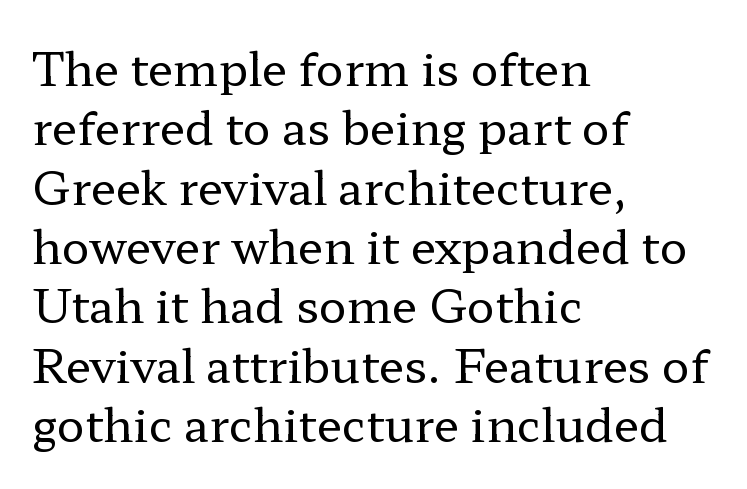
Is the type heavy? It reads as light-to-regular instead. Left-aligned paragraph, ragged on the right. Quick note: underline off. The type sits square on the baseline with zero lean.
